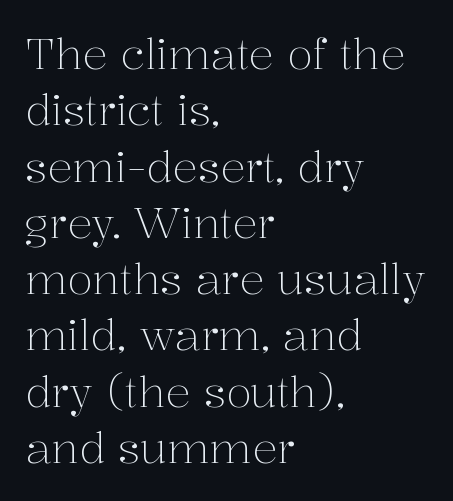
Standard letterfit; no display-style spreading of the glyphs. Unmarked baselines from the first word to the last. Horizontal bands of white between lines are of average thickness. When letters stand straight like this, we call the style roman or upright.
